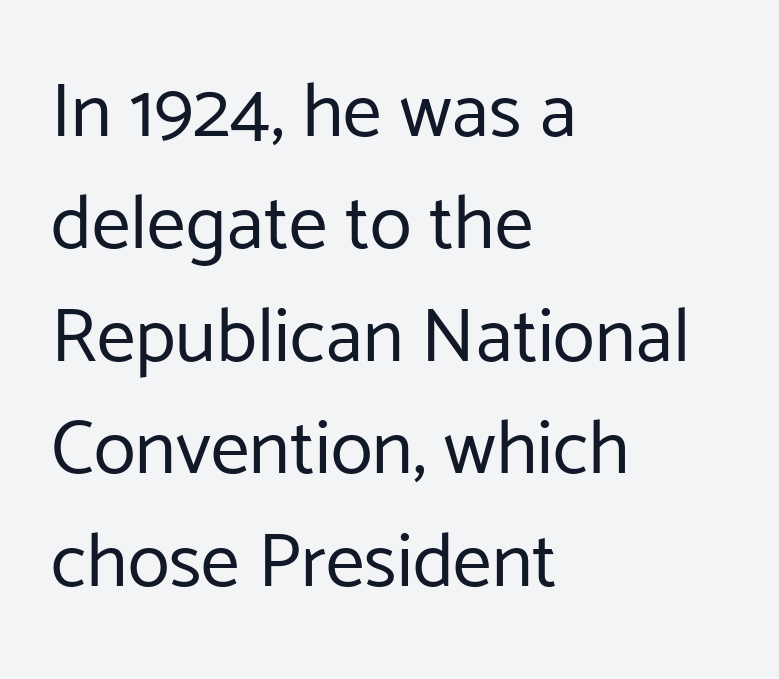
{"serif": "no", "italic": "no", "bold": "no", "weight": "regular", "width": "normal", "stroke_contrast": "low", "x_height": "medium", "monospaced": "no", "underline": "no", "align": "left", "line_spacing": "normal", "line_spacing_ratio": 1.46, "letter_spacing": "normal", "letter_spacing_em": 0.0, "glyph_px": 77}
